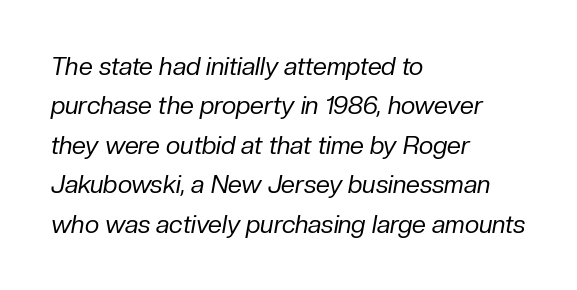
Q: Is the text bold? A: No.
Q: Is the text italic (slanted)? A: Yes, it leans right by about 10 degrees.
Q: Is the text underlined? A: No.
Q: How is the paragraph aligned? A: Left-aligned.
Q: Is the spacing between letters normal or unusually wide? A: Normal.
Q: Is the spacing between lines tight, normal or loose? A: Normal.
